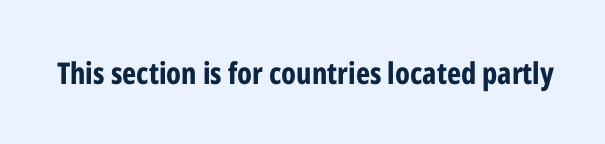
{"serif": "no", "italic": "no", "bold": "yes", "weight": "bold", "width": "condensed", "stroke_contrast": "low", "x_height": "medium", "monospaced": "no", "underline": "no", "letter_spacing": "normal", "letter_spacing_em": 0.0, "glyph_px": 30}
